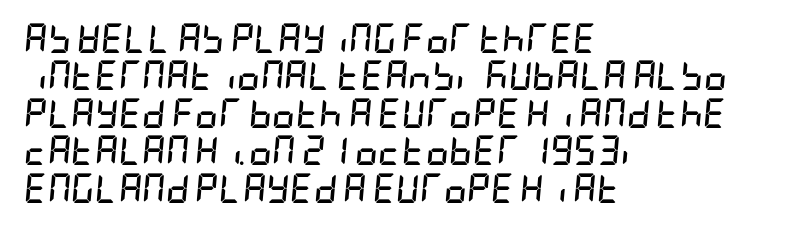
Q: Is the text bold? A: Yes.
Q: Is the text italic (slanted)? A: Yes, it leans right by about 5 degrees.
Q: Is the text underlined? A: No.
Q: How is the paragraph aligned? A: Left-aligned.
Q: Is the spacing between letters normal or unusually wide? A: Normal.
Q: Is the spacing between lines tight, normal or loose? A: Normal.
Q: Width (condensed, normal, or wide)? A: Condensed.
Q: Stroke contrast? A: Low.
Q: x-height? A: Large.
